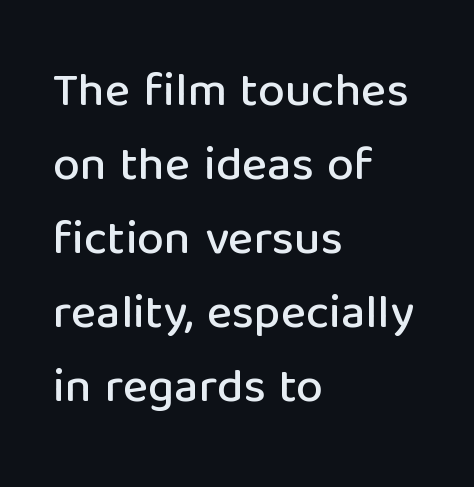
Tracking value appears to be zero — textbook default spacing. The face used here is proportionally spaced, like ordinary book or web type. The text block is weighted toward the left margin, trailing off unevenly rightward. How would I describe the line gaps? Plain and ordinary.
